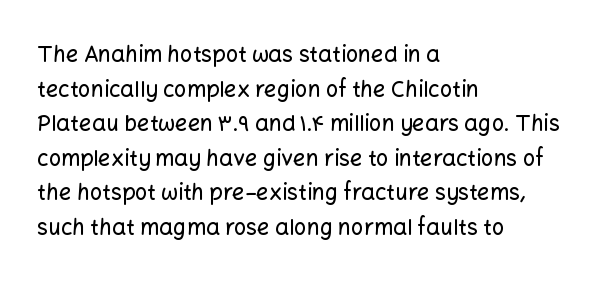
The setting favours the left margin, as ordinary paragraphs usually do. The letters stand straight up with perfectly vertical stems. Baseline-to-baseline distance is the conventional proportion of letter height. Beneath every word, the page is bare. Is the letter spacing exaggerated? No — it looks like the ordinary default.
